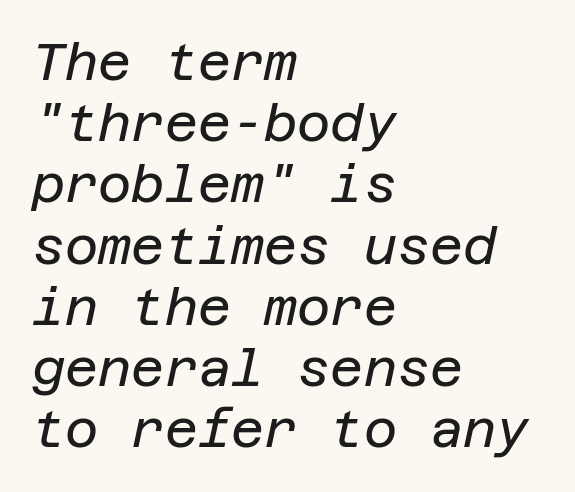
The image shows 51 px regular-weight type, italic (leaning right); set left-aligned, line spacing 1.2x, normal letter spacing, not underlined; low stroke contrast and a large x-height.
